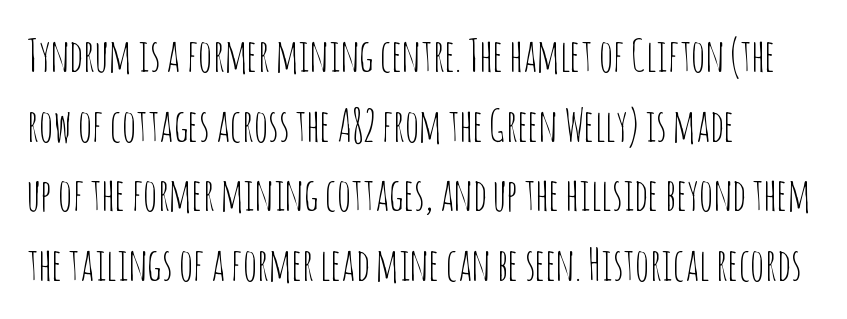
The passage shown stacks its lines at a standard gap. Each word holds together tightly as a unit, with standard inter-letter gaps. Is the stroke heavy? The answer is a plain regular-or-lighter. Is this a sans? Yes — the strokes have no serifs.
